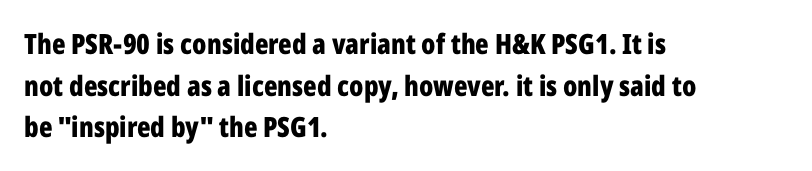
{"serif": "no", "italic": "no", "bold": "yes", "weight": "bold", "width": "condensed", "stroke_contrast": "low", "x_height": "medium", "monospaced": "no", "underline": "no", "align": "left", "line_spacing": "normal", "line_spacing_ratio": 1.49, "letter_spacing": "normal", "letter_spacing_em": 0.0, "glyph_px": 28}
